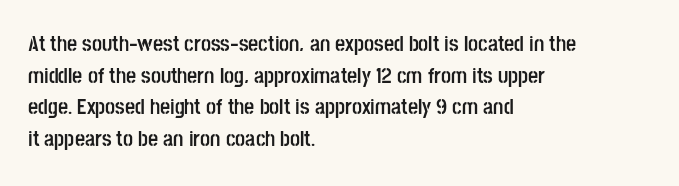
Q: Is the text bold? A: Yes.
Q: Is the text italic (slanted)? A: No, it is upright.
Q: Is the text underlined? A: No.
Q: How is the paragraph aligned? A: Left-aligned.
Q: Is the spacing between letters normal or unusually wide? A: Normal.
Q: Is the spacing between lines tight, normal or loose? A: Normal.
